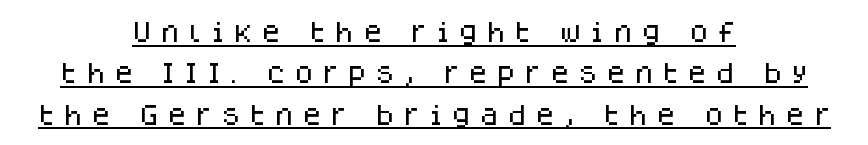
The image shows 22 px text type, upright; set centered, line spacing 1.88x, unusually wide letter spacing (+0.4 em), underlined.
